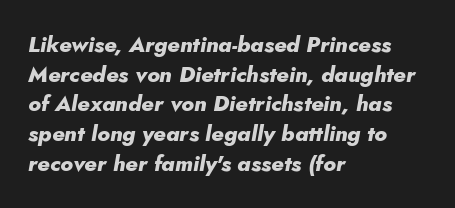
{"italic": "yes", "lean": "right", "slant_degrees": 5, "bold": "yes", "underline": "no", "align": "left", "line_spacing": "normal", "line_spacing_ratio": 1.35, "letter_spacing": "normal", "letter_spacing_em": 0.0, "glyph_px": 22}
